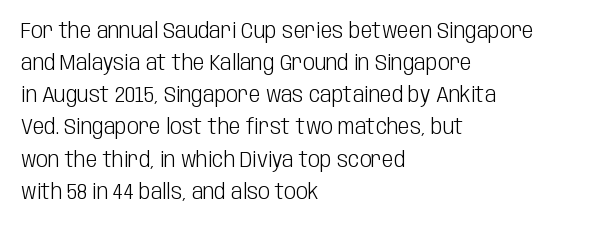
{"italic": "no", "bold": "no", "underline": "no", "align": "left", "line_spacing": "normal", "line_spacing_ratio": 1.53, "letter_spacing": "normal", "letter_spacing_em": 0.0, "glyph_px": 21}
